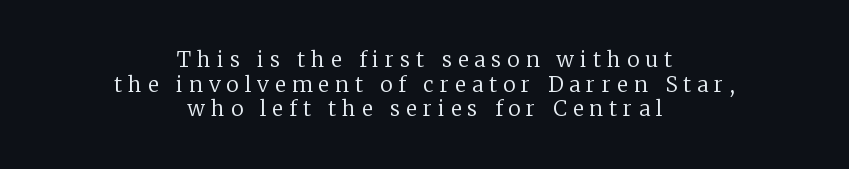
The image shows 21 px text type, upright; set centered, line spacing 1.17x, unusually wide letter spacing (+0.29 em), not underlined.
